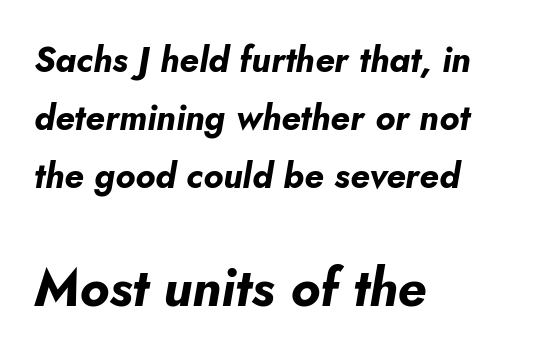
{"italic": "yes", "lean": "right", "slant_degrees": 5, "bold": "yes", "weight": "bold", "width": "normal", "stroke_contrast": "low", "x_height": "small", "monospaced": "no", "underline": "no", "align": "left", "line_spacing": "normal", "line_spacing_ratio": 1.66, "letter_spacing": "normal", "letter_spacing_em": 0.0, "larger_block": "second", "size_ratio": 1.49, "glyph_px": 52}
